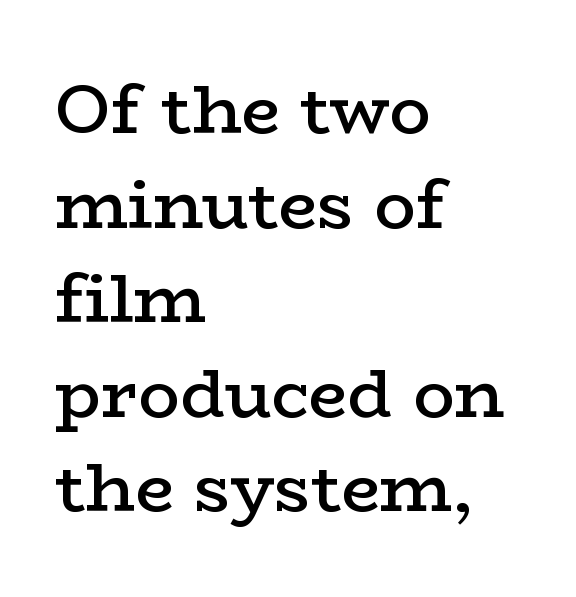
{"serif": "yes", "italic": "no", "bold": "semi", "weight": "semibold", "width": "wide", "stroke_contrast": "low", "x_height": "medium", "monospaced": "no", "underline": "no", "align": "left", "line_spacing": "normal", "line_spacing_ratio": 1.37, "letter_spacing": "normal", "letter_spacing_em": 0.0, "glyph_px": 69}
